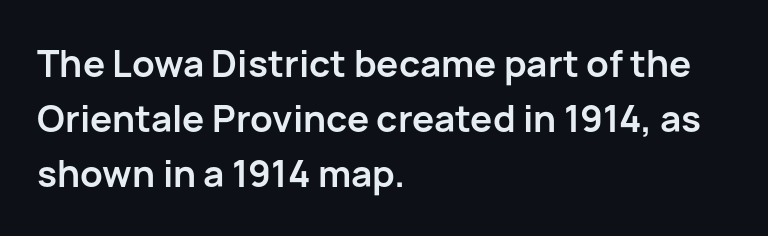
{"serif": "no", "italic": "no", "bold": "yes", "weight": "semibold", "width": "normal", "stroke_contrast": "low", "x_height": "medium", "monospaced": "no", "underline": "no", "align": "left", "line_spacing": "normal", "line_spacing_ratio": 1.48, "letter_spacing": "normal", "letter_spacing_em": 0.0, "glyph_px": 37}
